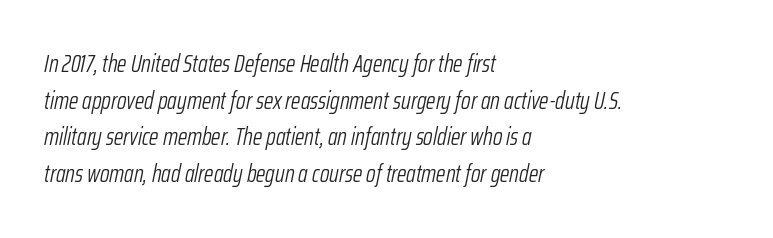
{"italic": "yes", "lean": "right", "slant_degrees": 12, "bold": "no", "underline": "no", "align": "left", "line_spacing": "normal", "line_spacing_ratio": 1.53, "letter_spacing": "normal", "letter_spacing_em": 0.0, "glyph_px": 24}
